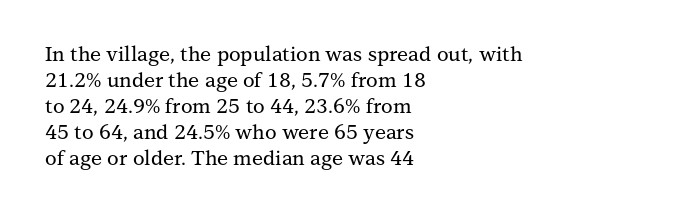
Q: Is the text italic (slanted)? A: No, it is upright.
Q: Is the text underlined? A: No.
Q: How is the paragraph aligned? A: Left-aligned.
Q: Is the spacing between letters normal or unusually wide? A: Normal.
Q: Is the spacing between lines tight, normal or loose? A: Normal.
